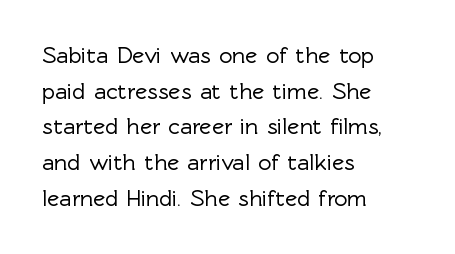
Every row of glyphs begins at an identical x-position on the left. The passage shown has conventional tracking throughout. A typesetter would mark this as roman, not italic. Letters rest on an invisible, unmarked baseline. In terms of leading, this rendering sits right in the middle.
